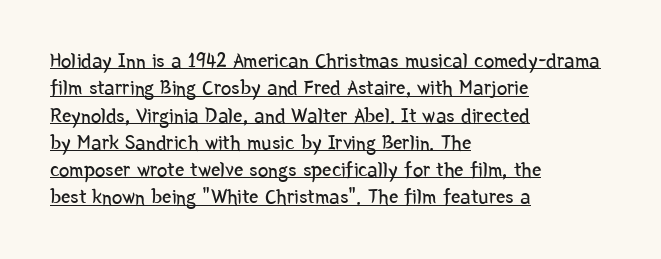
The image shows 21 px text type, upright; set left-aligned, normal line spacing (1.3x), normal letter spacing, underlined.
